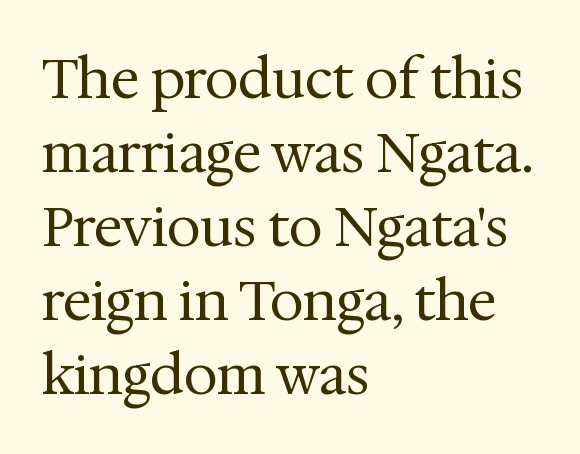
The image shows 54 px regular-weight serif type, upright; set left-aligned, normal line spacing (1.37x), normal letter spacing, not underlined; medium stroke contrast and a medium x-height.
